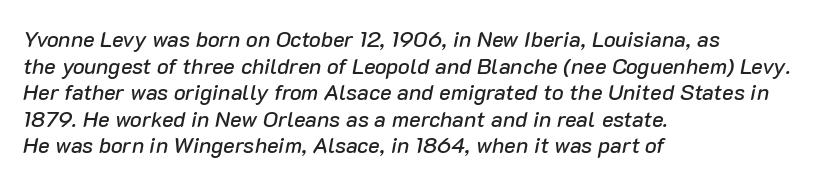
{"italic": "yes", "lean": "right", "slant_degrees": 10, "underline": "no", "align": "left", "line_spacing_ratio": 1.21, "letter_spacing": "normal", "letter_spacing_em": 0.0, "glyph_px": 22}
